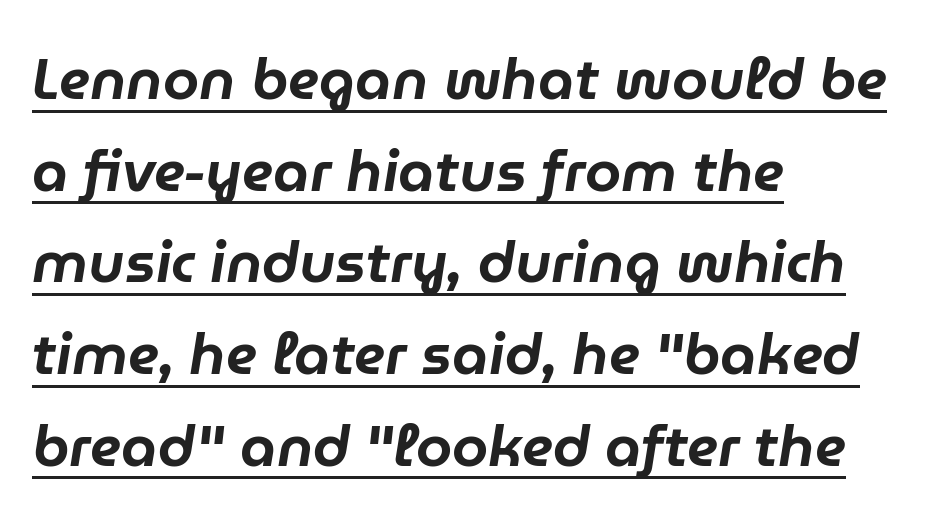
Nobody touched the tracking dial on this one. Alignment: flush left. Think of a printed novel: that variable character pitch is what you see here. What decoration does the sample have? An underline. Slant detected: the letters are inclined.
